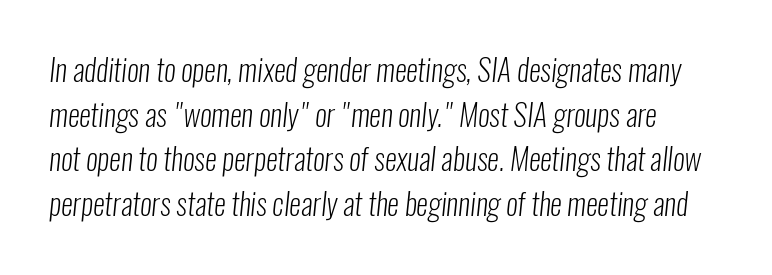
The image shows 30 px light, condensed sans-serif type; set normal line spacing (1.49x), normal letter spacing, not underlined; low stroke contrast and a medium x-height.
